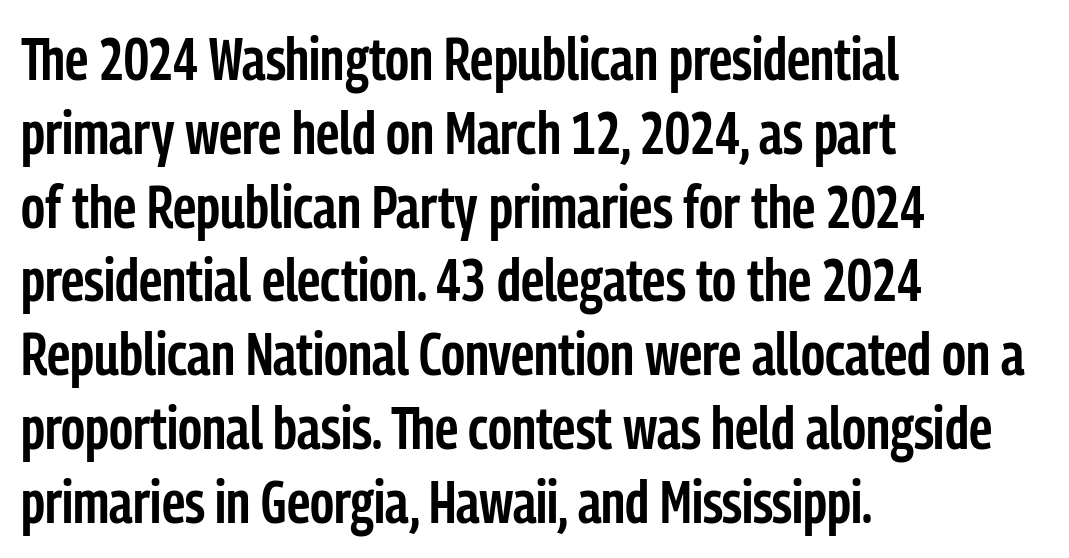
I'd call this a sans setting — the letters go barefoot. Each line starts at the same left margin while the right side varies. The passage shown has conventional tracking throughout. The words here are not underlined.
